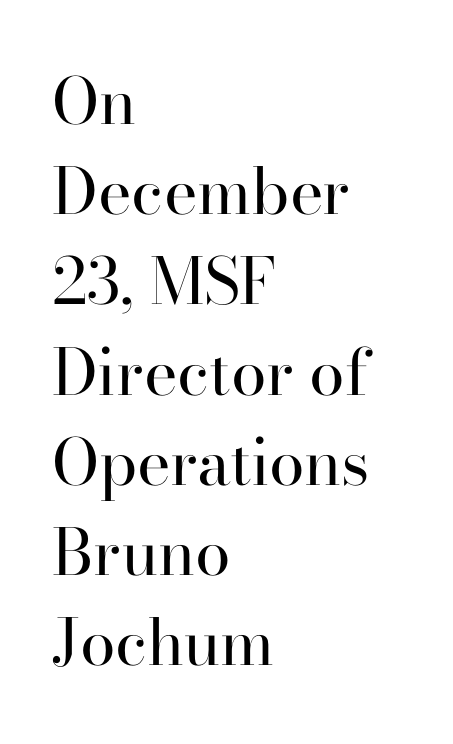
In CSS terms this would be text-align: left. Looks like regular typesetting: each glyph gets only the width it needs. This sample keeps an unexceptional amount of space between lines. No extra tracking has been applied to these lines.
